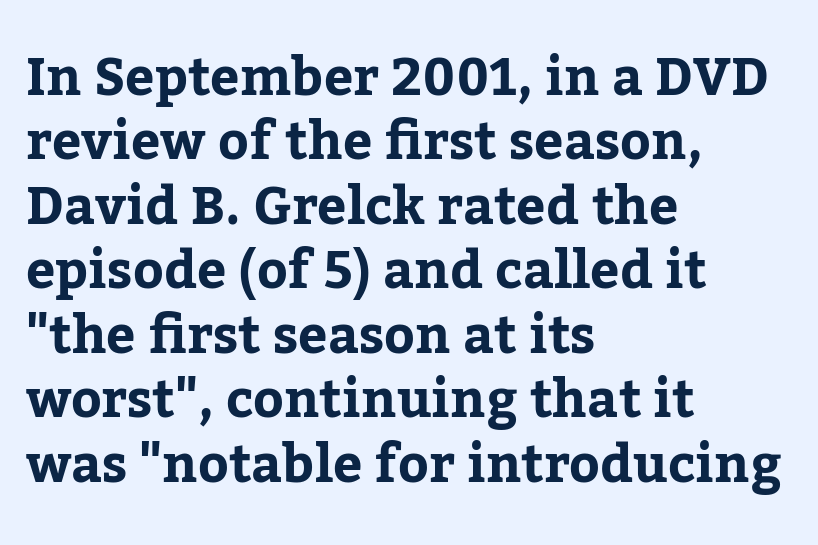
The font family rendered here belongs to the serif group. Looks like regular typesetting: each glyph gets only the width it needs. Each word holds together tightly as a unit, with standard inter-letter gaps. The text block is weighted toward the left margin, trailing off unevenly rightward.
